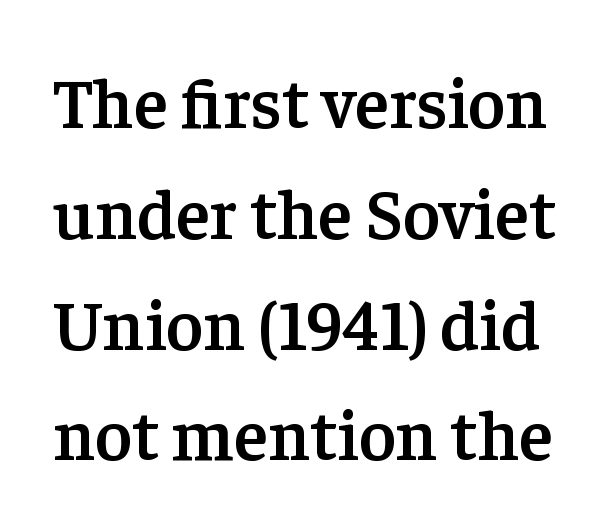
Q: Is the text bold? A: Semi-bold.
Q: Is the text italic (slanted)? A: No, it is upright.
Q: Is the typeface a serif or a sans-serif typeface? A: Serif.
Q: Is the text underlined? A: No.
Q: Is the spacing between letters normal or unusually wide? A: Normal.
Q: Is the spacing between lines tight, normal or loose? A: Normal.
Q: Width (condensed, normal, or wide)? A: Normal.
Q: Stroke contrast? A: Low.
Q: x-height? A: Medium.
Q: Monospaced? A: No.
